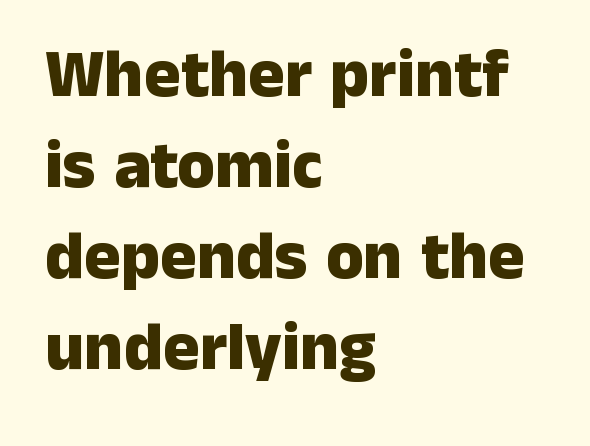
Look at the bottom of the vertical strokes: they stop flat, with no serifs. The gaps between neighbouring characters are ordinary and unremarkable. Is there any slant? The stems are plumb. Reading down the column, the eye jumps a familiar distance to each next line.
